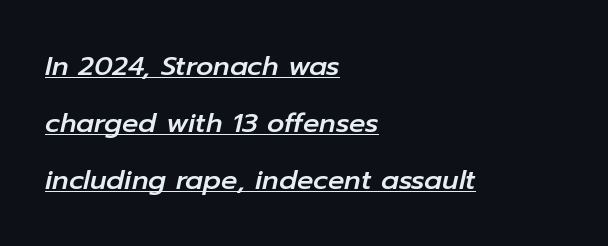
The image shows 27 px text type, italic (leaning right); set left-aligned, loose line spacing (2.11x), normal letter spacing, underlined.
